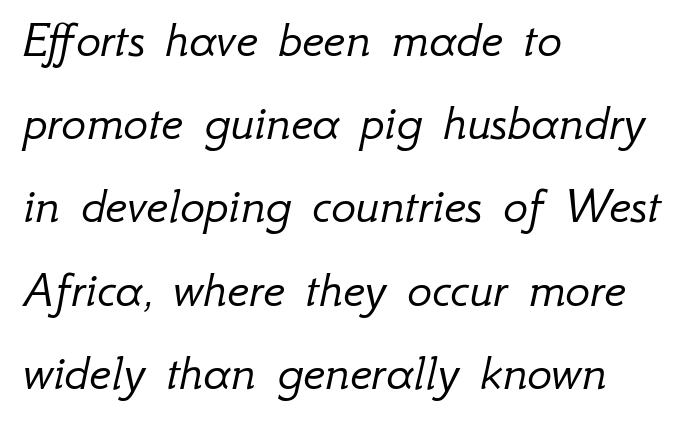
A bare baseline throughout the passage. Summary of vertical rhythm: regular, with standard interline spacing. The strokes carry an ordinary text weight at most. If you drew a line through each stem, it would be angled. Think of a printed novel: that variable character pitch is what you see here.
